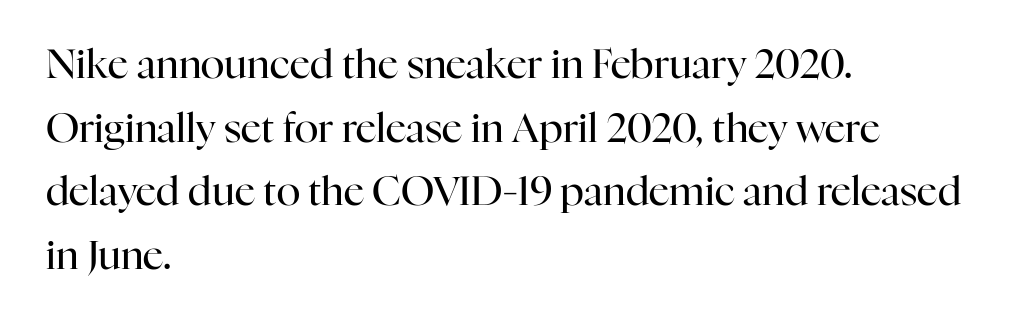
{"serif": "yes", "italic": "no", "bold": "no", "weight": "regular", "width": "normal", "stroke_contrast": "high", "x_height": "medium", "monospaced": "no", "underline": "no", "align": "left", "line_spacing": "normal", "line_spacing_ratio": 1.59, "letter_spacing": "normal", "letter_spacing_em": 0.0, "glyph_px": 40}
